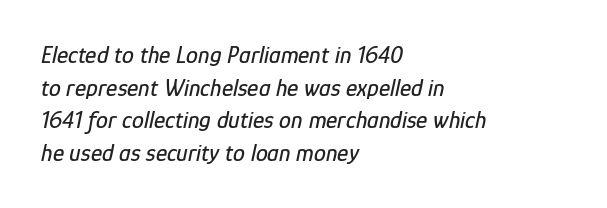
Q: Is the text italic (slanted)? A: Yes, it leans right by about 12 degrees.
Q: Is the text underlined? A: No.
Q: How is the paragraph aligned? A: Left-aligned.
Q: Is the spacing between letters normal or unusually wide? A: Normal.
Q: Is the spacing between lines tight, normal or loose? A: Normal.
